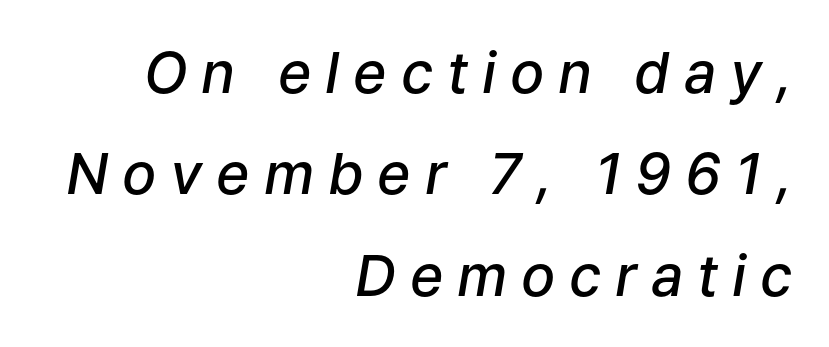
Q: Is the text bold? A: Semi-bold.
Q: Is the text italic (slanted)? A: Yes, it leans right by about 9 degrees.
Q: Is the text underlined? A: No.
Q: How is the paragraph aligned? A: Right-aligned.
Q: Is the spacing between letters normal or unusually wide? A: Unusually wide.
Q: Width (condensed, normal, or wide)? A: Normal.
Q: Stroke contrast? A: Low.
Q: x-height? A: Medium.
Q: Monospaced? A: No.
